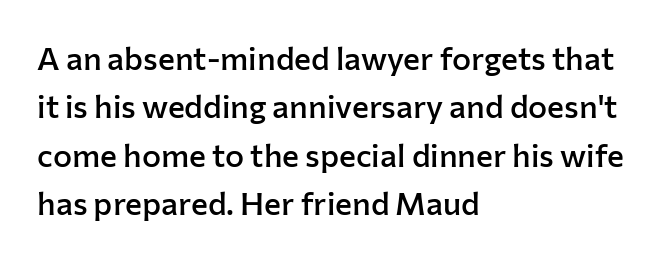
{"serif": "no", "italic": "no", "bold": "semi", "weight": "semibold", "width": "normal", "stroke_contrast": "low", "x_height": "medium", "monospaced": "no", "underline": "no", "align": "left", "line_spacing": "normal", "line_spacing_ratio": 1.51, "letter_spacing": "normal", "letter_spacing_em": 0.0, "glyph_px": 32}
